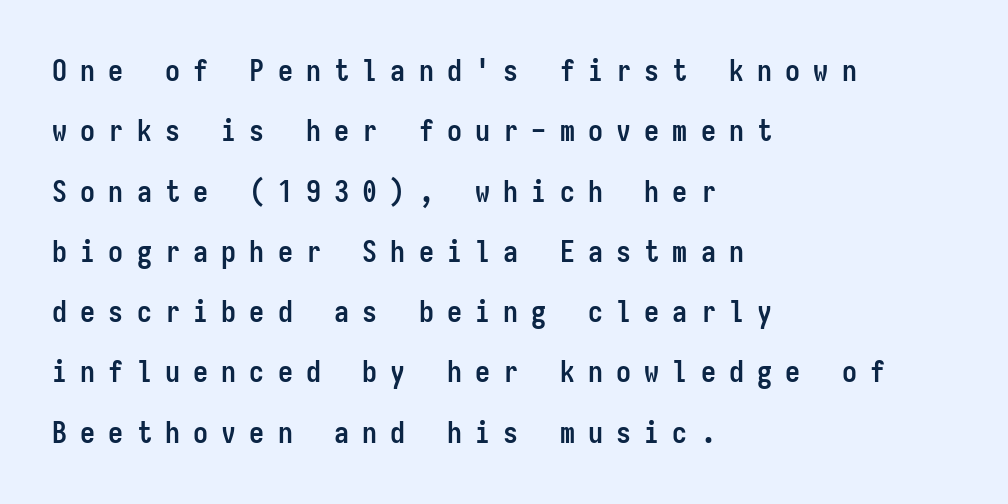
{"serif": "no", "italic": "no", "bold": "yes", "weight": "semibold", "width": "condensed", "stroke_contrast": "low", "x_height": "medium", "monospaced": "yes", "underline": "no", "align": "left", "line_spacing": "loose", "line_spacing_ratio": 2.01, "letter_spacing": "wide", "letter_spacing_em": 0.44, "glyph_px": 30}
